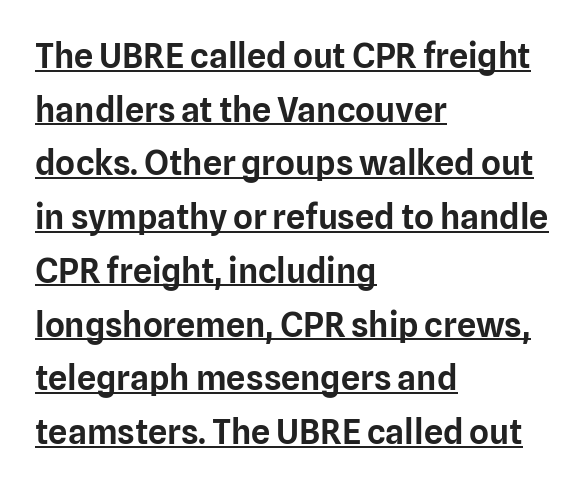
{"serif": "no", "italic": "no", "width": "normal", "stroke_contrast": "low", "x_height": "medium", "monospaced": "no", "underline": "yes", "align": "left", "line_spacing": "normal", "line_spacing_ratio": 1.58, "letter_spacing": "normal", "letter_spacing_em": 0.0, "glyph_px": 34}
